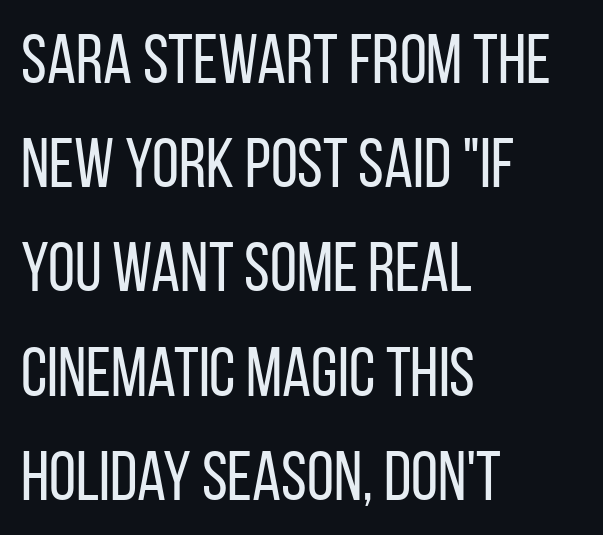
{"serif": "no", "italic": "no", "bold": "no", "weight": "regular", "width": "condensed", "stroke_contrast": "low", "x_height": "large", "monospaced": "no", "underline": "no", "align": "left", "line_spacing": "normal", "line_spacing_ratio": 1.51, "letter_spacing": "normal", "letter_spacing_em": 0.0, "glyph_px": 69}
